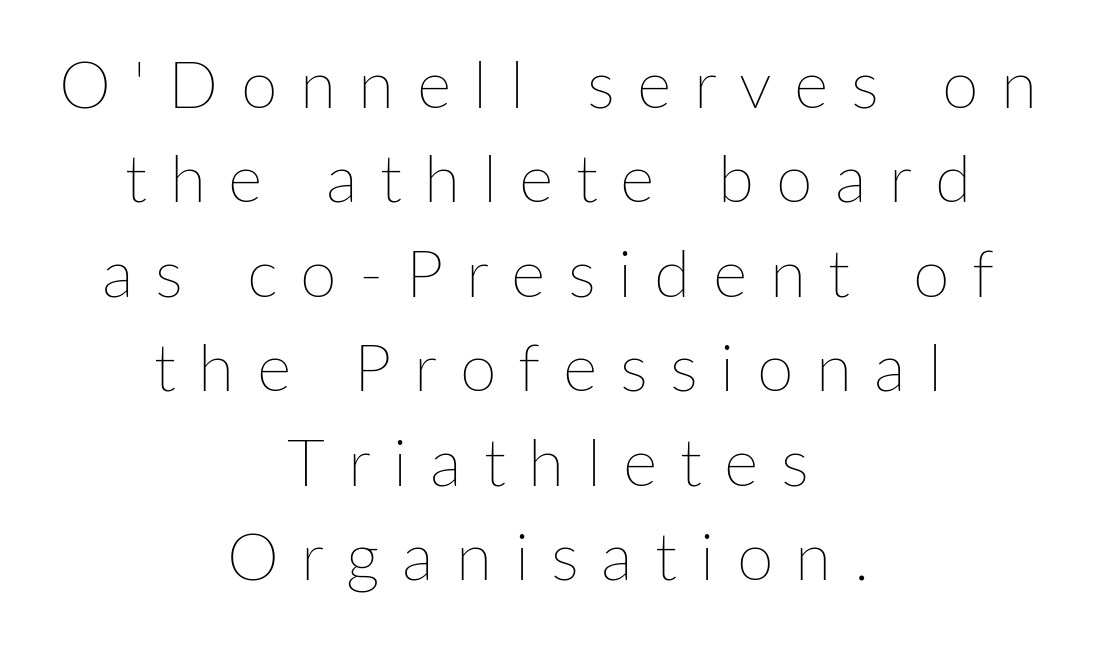
{"italic": "no", "bold": "no", "weight": "thin", "width": "normal", "stroke_contrast": "low", "x_height": "medium", "monospaced": "no", "underline": "no", "align": "center", "line_spacing": "normal", "line_spacing_ratio": 1.43, "letter_spacing": "wide", "letter_spacing_em": 0.34, "glyph_px": 66}
